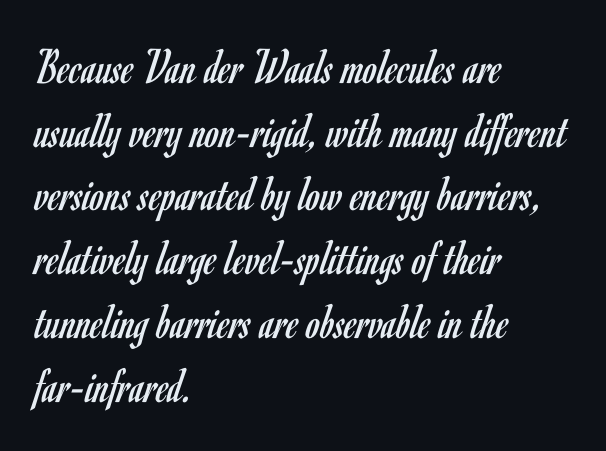
Q: Is the text bold? A: No.
Q: Is the text italic (slanted)? A: Yes.
Q: Is the typeface a serif or a sans-serif typeface? A: Sans-serif.
Q: Is the text underlined? A: No.
Q: How is the paragraph aligned? A: Left-aligned.
Q: Is the spacing between letters normal or unusually wide? A: Normal.
Q: Is the spacing between lines tight, normal or loose? A: Normal.
Q: Width (condensed, normal, or wide)? A: Condensed.
Q: Stroke contrast? A: Low.
Q: x-height? A: Small.
Q: Monospaced? A: No.
